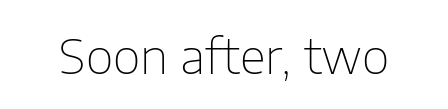
The weight tops out at a normal text grade. Style check: upright. Spacing between characters is what you'd get straight out of the box. This rendering employs a face without finishing strokes, i.e., a sans-serif. Bare-footed words on every line. The letters advance in unequal steps, a hallmark of proportional type.
